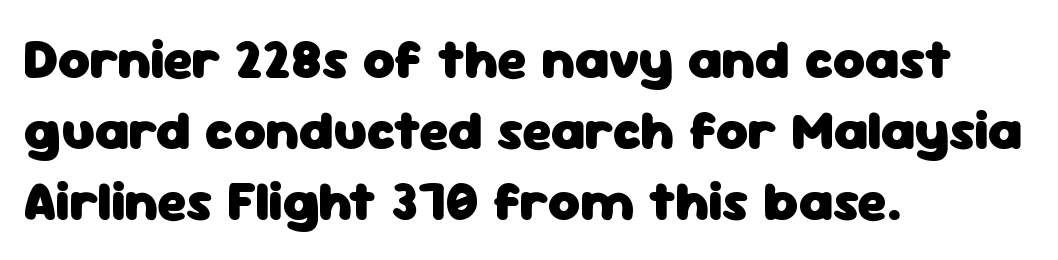
{"serif": "no", "italic": "no", "bold": "yes", "weight": "heavy", "width": "normal", "stroke_contrast": "low", "x_height": "medium", "monospaced": "no", "underline": "no", "align": "left", "line_spacing": "normal", "line_spacing_ratio": 1.29, "letter_spacing": "normal", "letter_spacing_em": 0.0, "glyph_px": 55}
